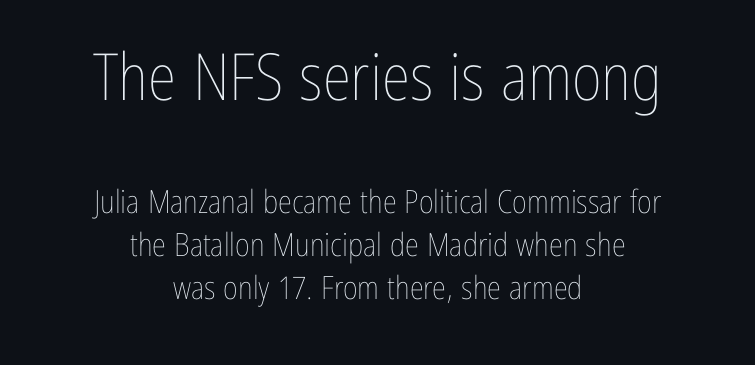
{"italic": "no", "bold": "no", "weight": "thin", "width": "condensed", "stroke_contrast": "low", "x_height": "medium", "monospaced": "no", "underline": "no", "align": "center", "line_spacing": "normal", "line_spacing_ratio": 1.35, "letter_spacing": "normal", "letter_spacing_em": 0.0, "larger_block": "first", "size_ratio": 2.03, "glyph_px": 65}
